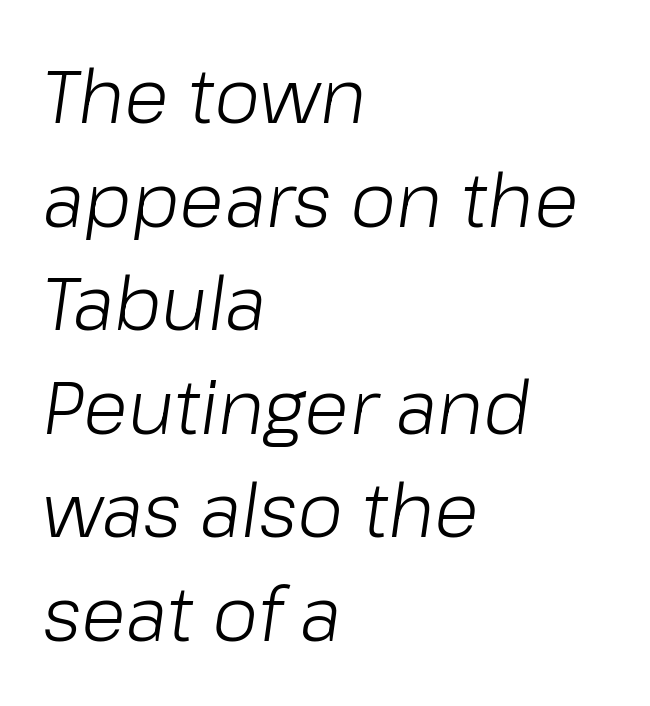
Just letters on the line, the space beneath them empty. Is the letter spacing exaggerated? No — it looks like the ordinary default. Notice how the passage keeps a crisp vertical edge on the left only. Compared with ordinary roman type, these characters are visibly tilted.
